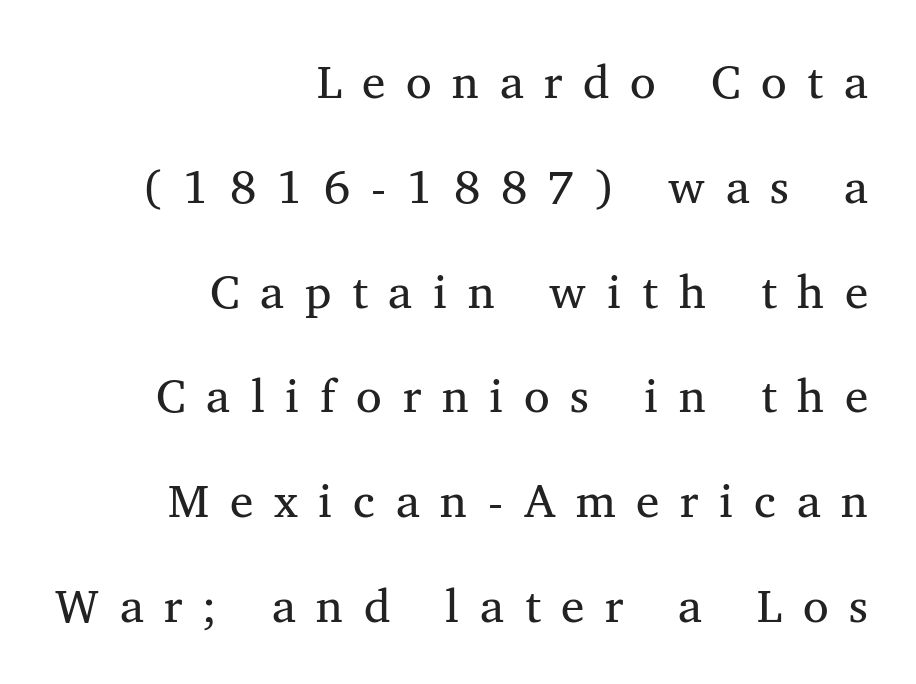
{"serif": "yes", "italic": "no", "bold": "no", "weight": "regular", "width": "normal", "stroke_contrast": "medium", "x_height": "medium", "monospaced": "no", "underline": "no", "align": "right", "line_spacing": "loose", "line_spacing_ratio": 2.23, "letter_spacing": "wide", "letter_spacing_em": 0.44, "glyph_px": 47}
